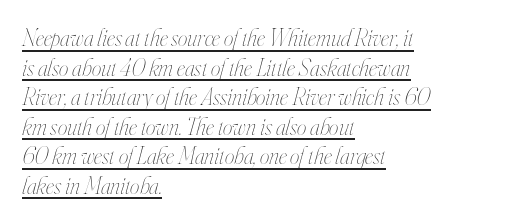
Q: Is the text bold? A: No.
Q: Is the text italic (slanted)? A: Yes, it leans right by about 16 degrees.
Q: Is the text underlined? A: Yes.
Q: How is the paragraph aligned? A: Left-aligned.
Q: Is the spacing between letters normal or unusually wide? A: Normal.
